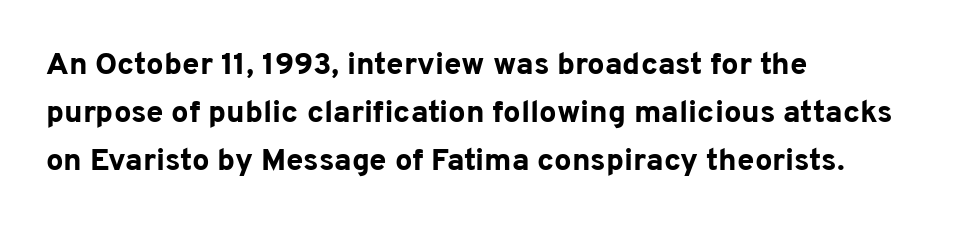
Q: Is the text bold? A: Yes.
Q: Is the text italic (slanted)? A: No, it is upright.
Q: Is the typeface a serif or a sans-serif typeface? A: Sans-serif.
Q: Is the text underlined? A: No.
Q: How is the paragraph aligned? A: Left-aligned.
Q: Is the spacing between letters normal or unusually wide? A: Normal.
Q: Is the spacing between lines tight, normal or loose? A: Normal.
Q: Width (condensed, normal, or wide)? A: Normal.
Q: Stroke contrast? A: Low.
Q: x-height? A: Medium.
Q: Monospaced? A: No.
